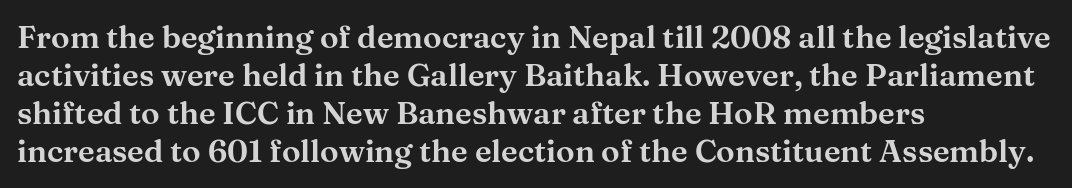
The image shows 31 px wide serif type, upright; set left-aligned, line spacing 1.23x, normal letter spacing, not underlined; medium stroke contrast and a medium x-height.
